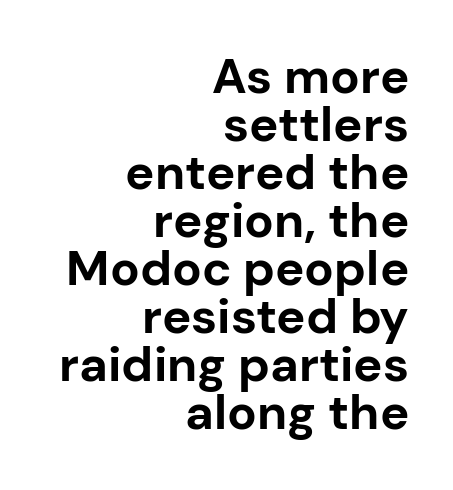
The image shows 49 px bold sans-serif type, upright; set right-aligned, tight line spacing (0.98x), normal letter spacing, not underlined; low stroke contrast and a medium x-height.
